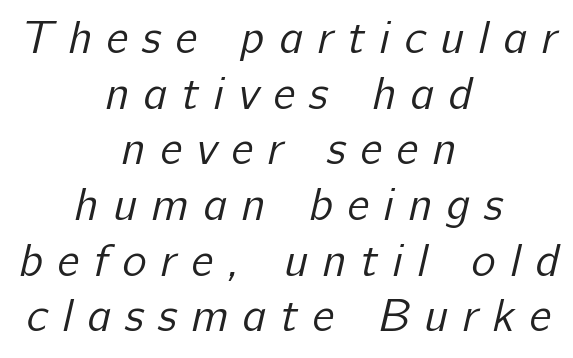
{"serif": "no", "bold": "no", "weight": "regular", "width": "normal", "stroke_contrast": "low", "x_height": "medium", "monospaced": "no", "underline": "no", "align": "center", "line_spacing_ratio": 1.21, "letter_spacing": "wide", "letter_spacing_em": 0.31, "glyph_px": 46}
